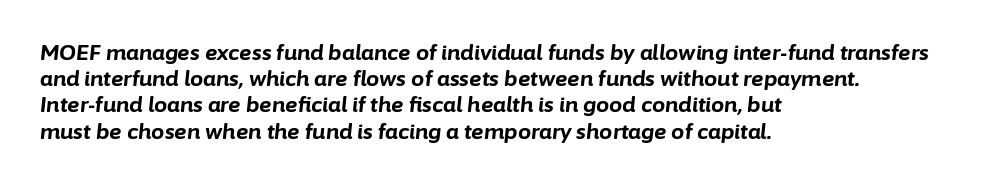
Notice how descenders clear the ascenders below comfortably — that's standard leading. This rendering uses left alignment, leaving the right contour irregular. The font's italic variant was chosen for this text. The typesetting leans heavy: a genuine bold. Observe the ordinary spacing: letters are neighbours, not strangers. Any mark beneath the type? The region is blank.
